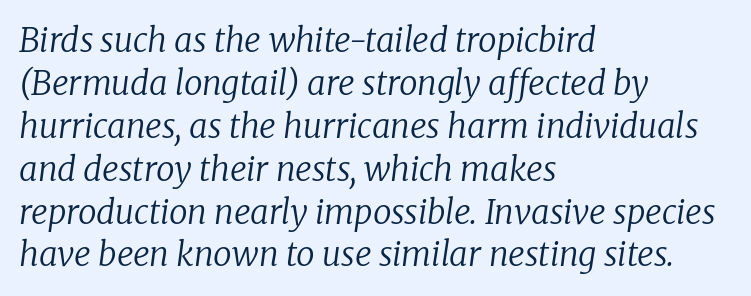
Q: Is the text bold? A: No.
Q: Is the text italic (slanted)? A: Yes, it leans right by about 8 degrees.
Q: Is the typeface a serif or a sans-serif typeface? A: Serif.
Q: Is the text underlined? A: No.
Q: How is the paragraph aligned? A: Left-aligned.
Q: Is the spacing between letters normal or unusually wide? A: Normal.
Q: Is the spacing between lines tight, normal or loose? A: Normal.
Q: Width (condensed, normal, or wide)? A: Normal.
Q: Stroke contrast? A: Low.
Q: x-height? A: Medium.
Q: Monospaced? A: No.
